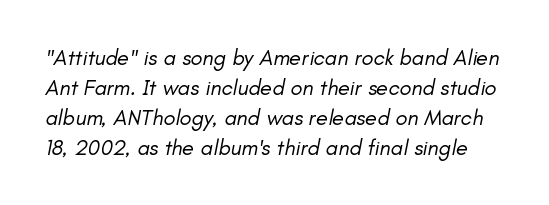
Q: Is the text bold? A: No.
Q: Is the text italic (slanted)? A: Yes, it leans right by about 11 degrees.
Q: Is the text underlined? A: No.
Q: Is the spacing between letters normal or unusually wide? A: Normal.
Q: Is the spacing between lines tight, normal or loose? A: Normal.
